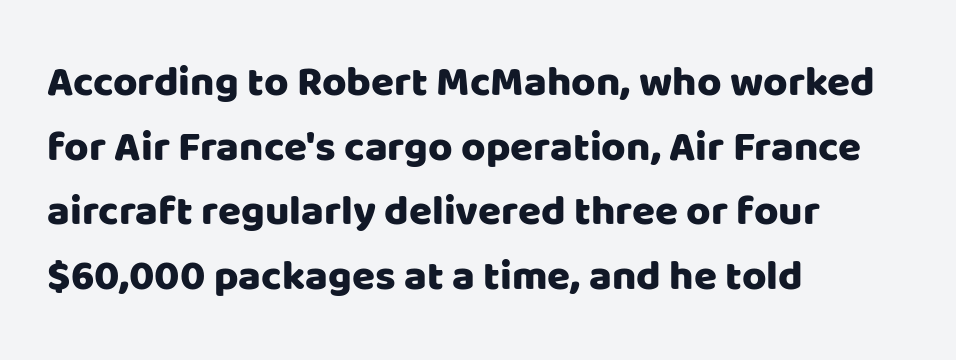
The image shows 42 px sans-serif type, upright; set left-aligned, normal line spacing (1.54x), normal letter spacing, not underlined; low stroke contrast and a large x-height.
